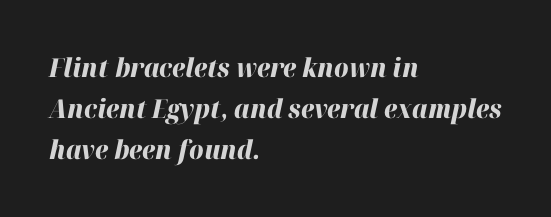
{"italic": "yes", "lean": "right", "slant_degrees": 12, "bold": "yes", "underline": "no", "align": "left", "line_spacing": "normal", "line_spacing_ratio": 1.58, "letter_spacing": "normal", "letter_spacing_em": 0.0, "glyph_px": 26}
